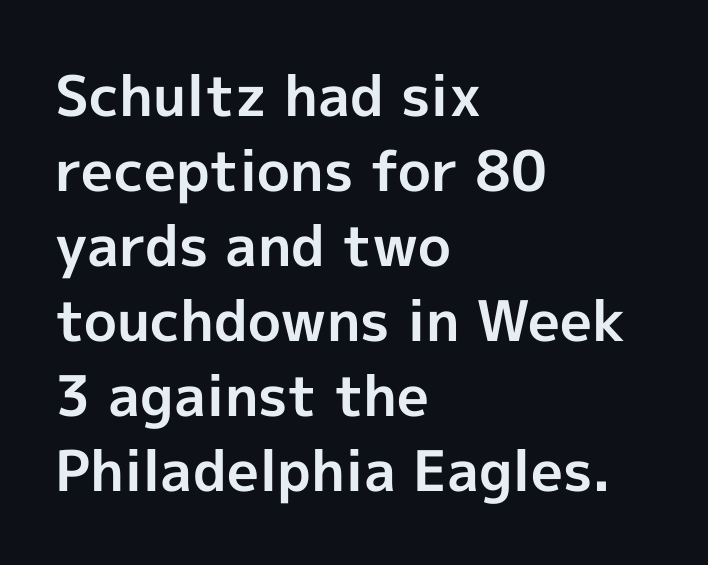
The image shows 56 px bold sans-serif type, upright; set left-aligned, normal line spacing (1.34x), normal letter spacing, not underlined; a medium x-height.
